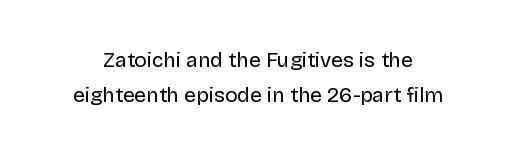
{"italic": "no", "bold": "no", "underline": "no", "line_spacing": "normal", "line_spacing_ratio": 1.68, "letter_spacing": "normal", "letter_spacing_em": 0.0, "glyph_px": 21}
